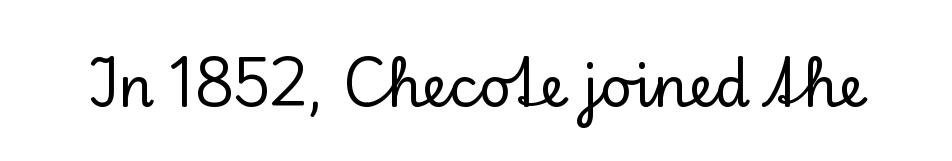
The image shows 56 px text type, upright; set normal letter spacing, not underlined; low stroke contrast and a small x-height.
